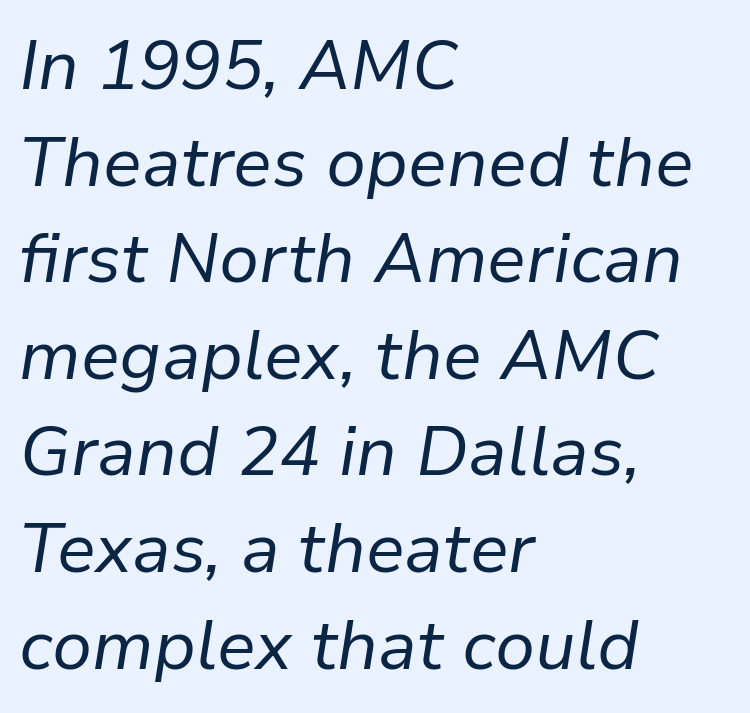
Rule under the text: the space is simply empty. Does the copy run flush right? No — it runs flush left. This sample keeps an unexceptional amount of space between lines. You could not count columns in this text — the font is proportionally spaced. Does extra space separate the letters? No, they use regular spacing.
